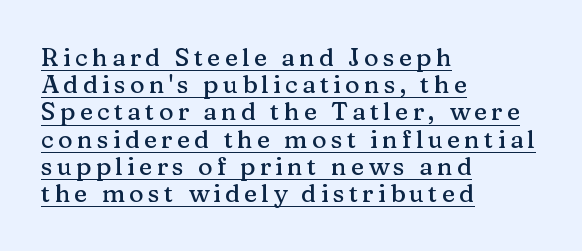
A roman cut, with each character standing at attention. Where is the straight margin? On the left. The line-height multiplier appears low, near solid setting. Caption: lettering with a line underneath.
